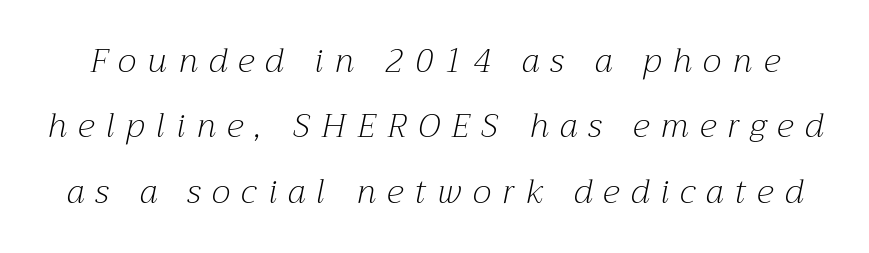
The specimen reads as italic at a glance. Rows of type keep a wide berth in the vertical direction. In terms of letterform style, serifs are clearly present. The gaps between neighbouring characters are conspicuously large. Decoration check: the copy has no underline.
